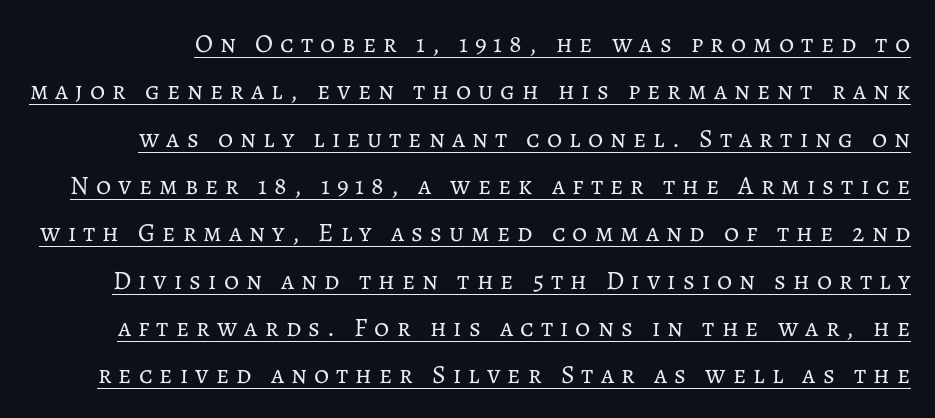
Characters follow at a spacing far wider than the type designer built in. The font sits on the lighter half of the weight spectrum, regular included. Rendered with straight, roman letterforms. Decoration check: the copy is underlined.
